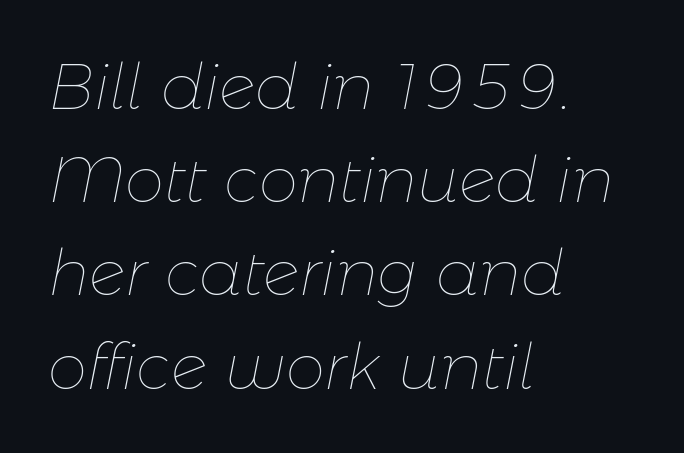
{"italic": "yes", "lean": "right", "slant_degrees": 11, "bold": "no", "weight": "thin", "width": "normal", "stroke_contrast": "low", "x_height": "medium", "monospaced": "no", "underline": "no", "align": "left", "line_spacing": "normal", "line_spacing_ratio": 1.48, "letter_spacing": "normal", "letter_spacing_em": 0.0, "glyph_px": 63}
